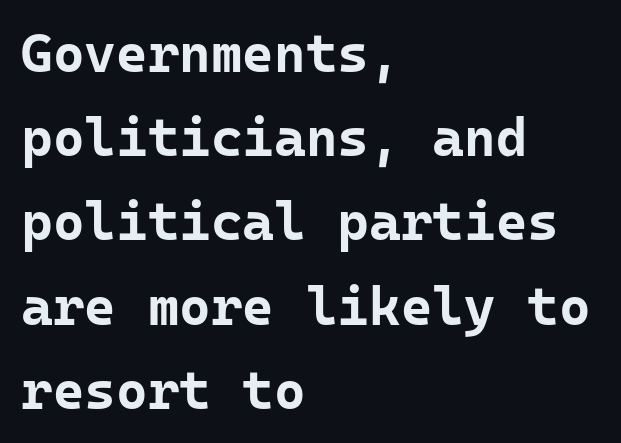
Leading: standard. What stands out about the letter spacing? Nothing — it is the standard amount. I'd call this a sans setting — the letters go barefoot. Every row of glyphs begins at an identical x-position on the left.
